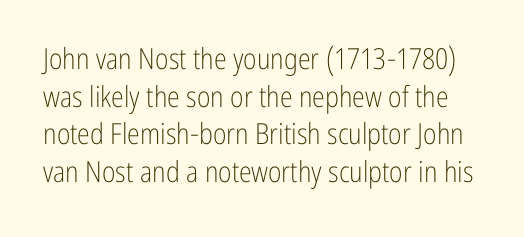
The image shows 29 px light, condensed sans-serif type, upright; set normal line spacing (1.3x), normal letter spacing, not underlined; low stroke contrast and a medium x-height.
